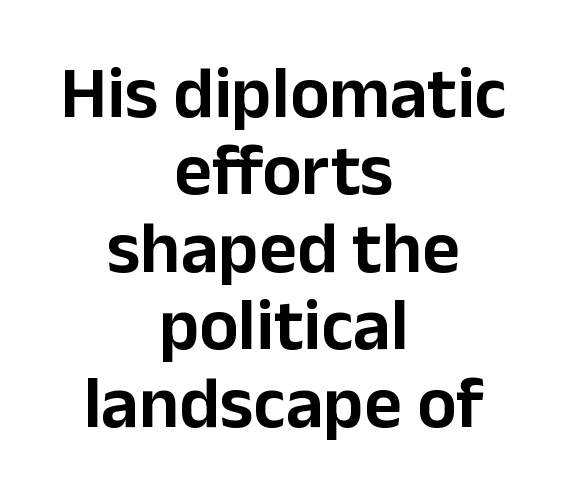
{"serif": "no", "italic": "no", "width": "normal", "stroke_contrast": "low", "x_height": "medium", "monospaced": "no", "underline": "no", "align": "center", "line_spacing": "tight", "line_spacing_ratio": 1.06, "letter_spacing": "normal", "letter_spacing_em": 0.0, "glyph_px": 73}
